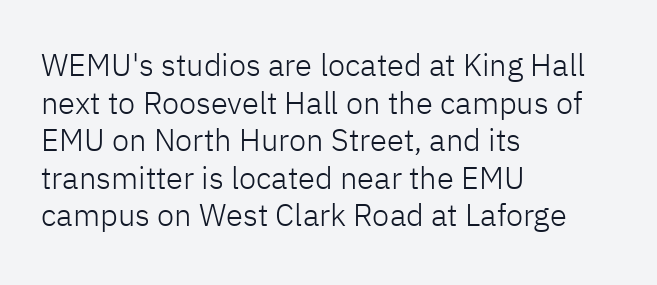
The image shows 31 px light sans-serif type, upright; set left-aligned, line spacing 1.21x, normal letter spacing, not underlined; low stroke contrast and a medium x-height.
